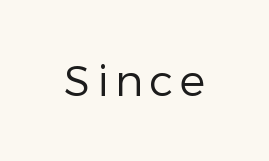
{"serif": "no", "italic": "no", "bold": "no", "weight": "regular", "width": "normal", "stroke_contrast": "low", "x_height": "medium", "monospaced": "no", "underline": "no", "glyph_px": 43}
